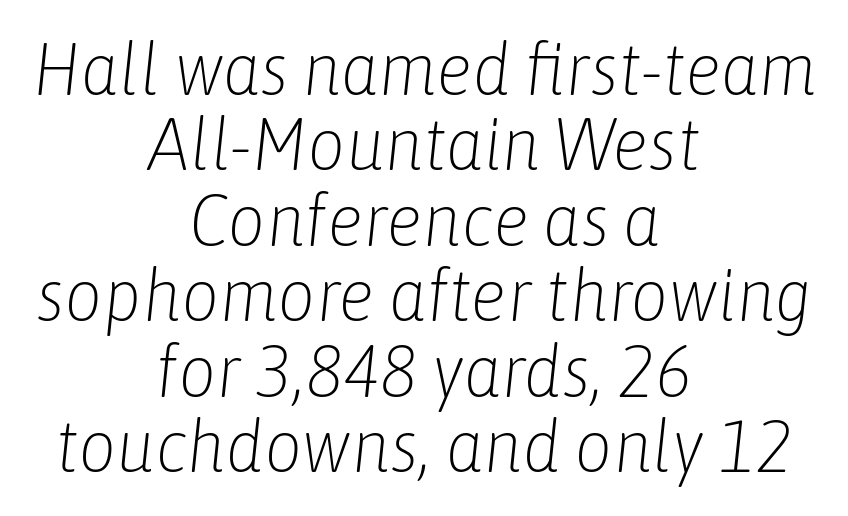
{"italic": "yes", "lean": "right", "slant_degrees": 6, "bold": "no", "weight": "light", "width": "condensed", "stroke_contrast": "low", "x_height": "medium", "monospaced": "no", "underline": "no", "align": "center", "line_spacing": "tight", "line_spacing_ratio": 1.02, "letter_spacing": "normal", "letter_spacing_em": 0.0, "glyph_px": 74}
